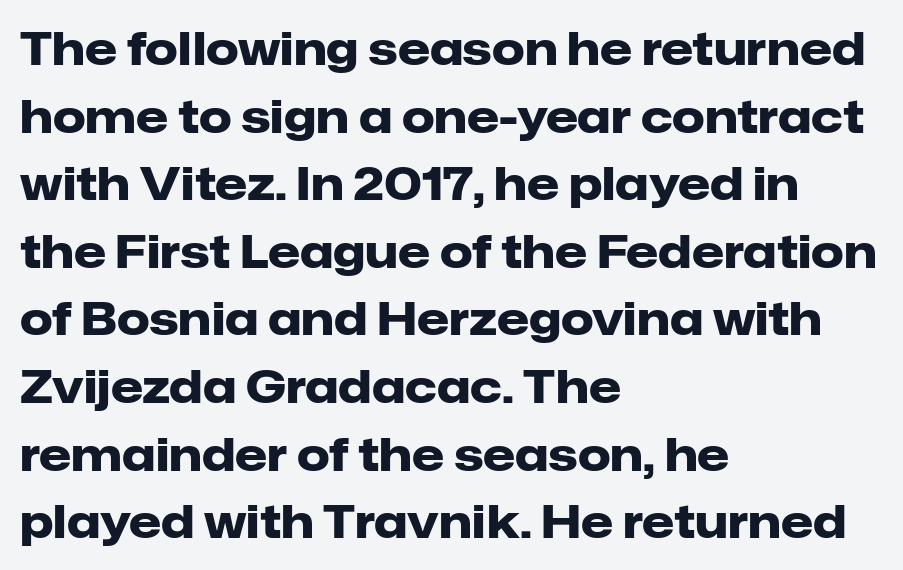
The image shows 46 px heavy sans-serif type, upright; set left-aligned, normal line spacing (1.47x), normal letter spacing, not underlined; low stroke contrast and a medium x-height.
